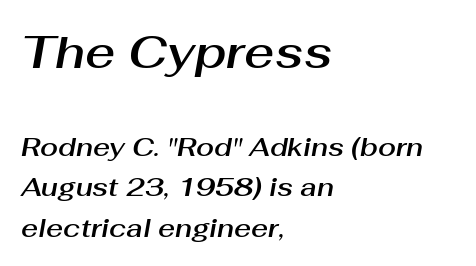
Q: Is the text italic (slanted)? A: Yes, it leans right by about 10 degrees.
Q: Is the text underlined? A: No.
Q: How is the paragraph aligned? A: Left-aligned.
Q: Is the spacing between letters normal or unusually wide? A: Normal.
Q: Is the spacing between lines tight, normal or loose? A: Normal.
Q: Which block of text is set in a larger size, the first (top) or the second (bottom)? A: The first (top) one.
Q: Width (condensed, normal, or wide)? A: Normal.
Q: Stroke contrast? A: Medium.
Q: x-height? A: Medium.
Q: Monospaced? A: No.
